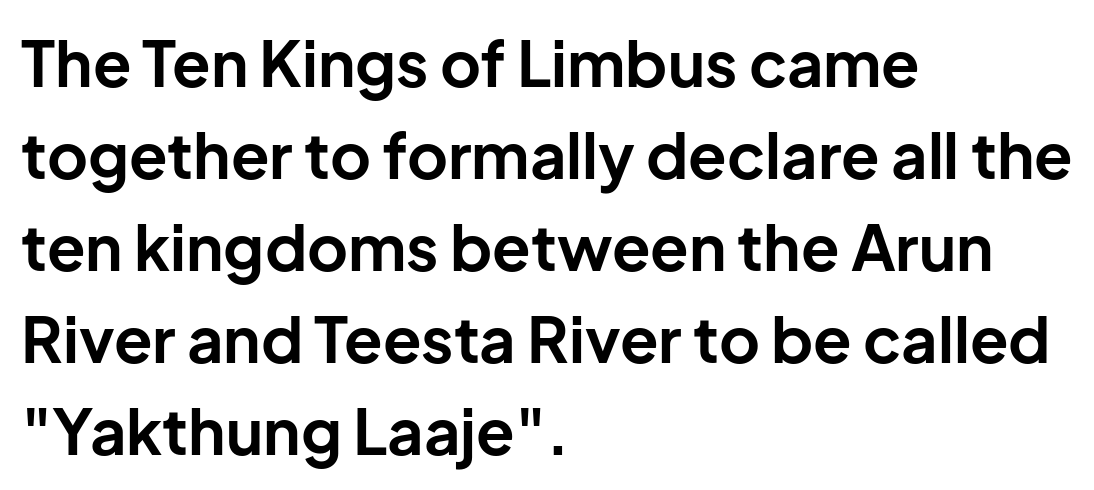
{"serif": "no", "italic": "no", "bold": "yes", "weight": "bold", "width": "normal", "stroke_contrast": "low", "x_height": "medium", "monospaced": "no", "underline": "no", "align": "left", "line_spacing": "normal", "line_spacing_ratio": 1.46, "letter_spacing": "normal", "letter_spacing_em": 0.0, "glyph_px": 63}
